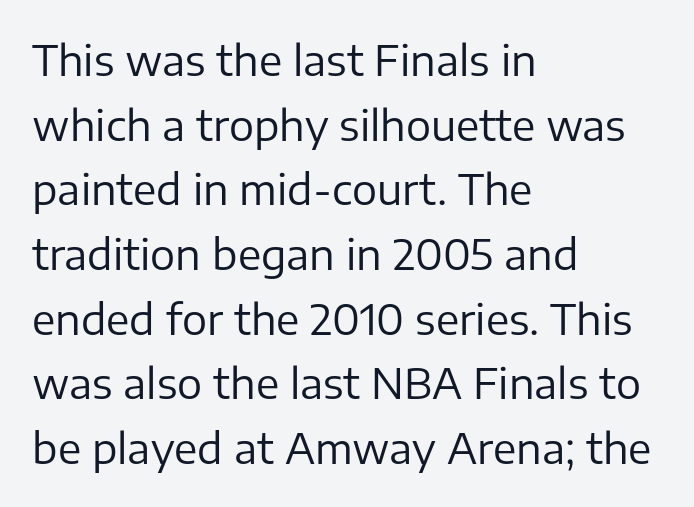
{"serif": "no", "italic": "no", "bold": "no", "weight": "regular", "width": "normal", "stroke_contrast": "low", "x_height": "medium", "monospaced": "no", "underline": "no", "align": "left", "line_spacing": "normal", "line_spacing_ratio": 1.54, "letter_spacing": "normal", "letter_spacing_em": 0.0, "glyph_px": 42}
